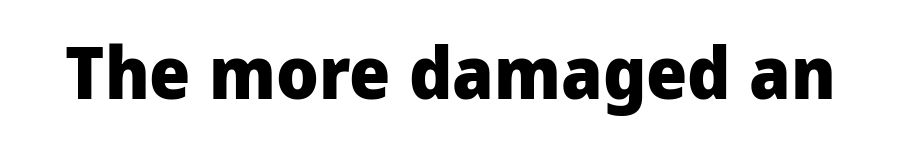
Tracking value appears to be zero — textbook default spacing. Unmarked baselines from the first word to the last. The lettering holds an erect, upright posture throughout. Heavy, bold letterforms. A typesetter would call this proportional, since set widths differ per character. What kind of face is this? One without serifs — a sans.
